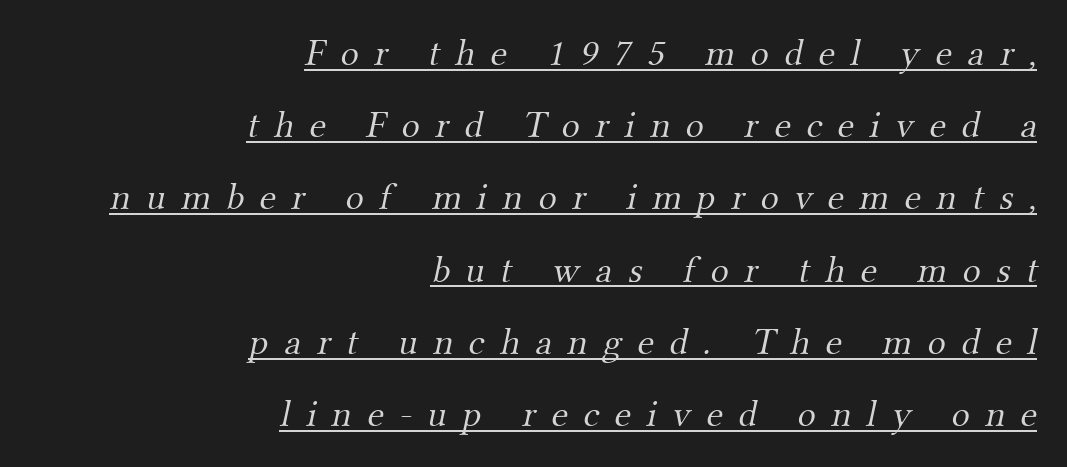
{"serif": "yes", "bold": "no", "weight": "light", "width": "normal", "stroke_contrast": "medium", "x_height": "small", "monospaced": "no", "underline": "yes", "align": "right", "line_spacing": "loose", "line_spacing_ratio": 1.9, "letter_spacing": "wide", "letter_spacing_em": 0.41, "glyph_px": 38}
